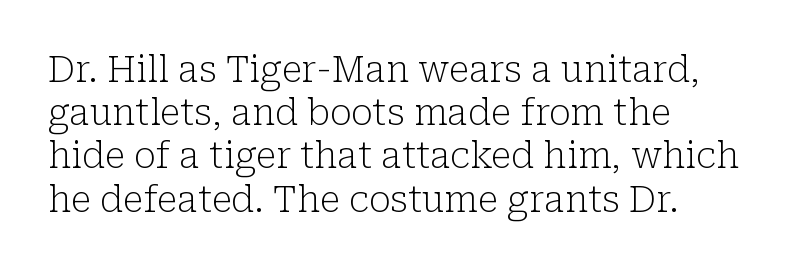
Typeset ragged right — the left edge is the straight one. The type is set solid horizontally, with unmodified tracking. Clear beneath every line of the passage. The typeface has the unassuming heft of standard copy or less.
